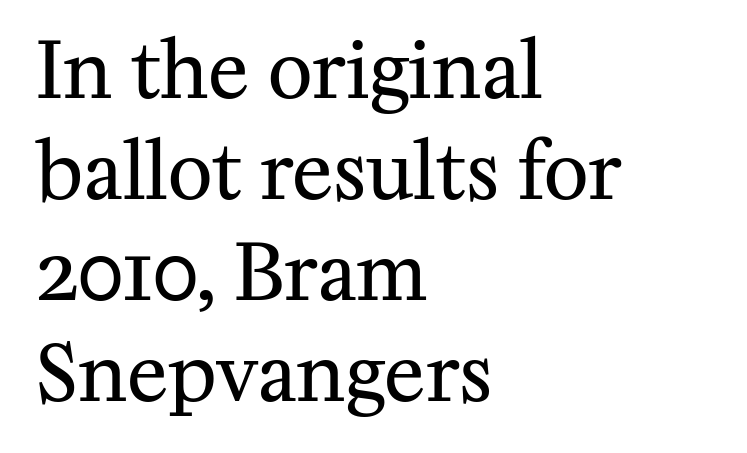
Q: Is the text bold? A: No.
Q: Is the text italic (slanted)? A: No, it is upright.
Q: Is the typeface a serif or a sans-serif typeface? A: Serif.
Q: Is the text underlined? A: No.
Q: How is the paragraph aligned? A: Left-aligned.
Q: Is the spacing between letters normal or unusually wide? A: Normal.
Q: Is the spacing between lines tight, normal or loose? A: Normal.
Q: Width (condensed, normal, or wide)? A: Normal.
Q: Stroke contrast? A: Medium.
Q: x-height? A: Medium.
Q: Monospaced? A: No.
